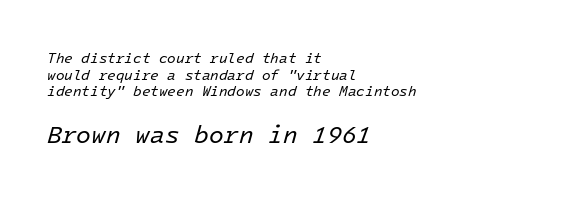
Weight: regular or lighter. Check the space under the baseline: it is left empty. This rendering uses left alignment, leaving the right contour irregular. These two chunks differ in scale, with the bottom chunk taking the larger measure. This is oblique type, the kind used for emphasis or titles.
